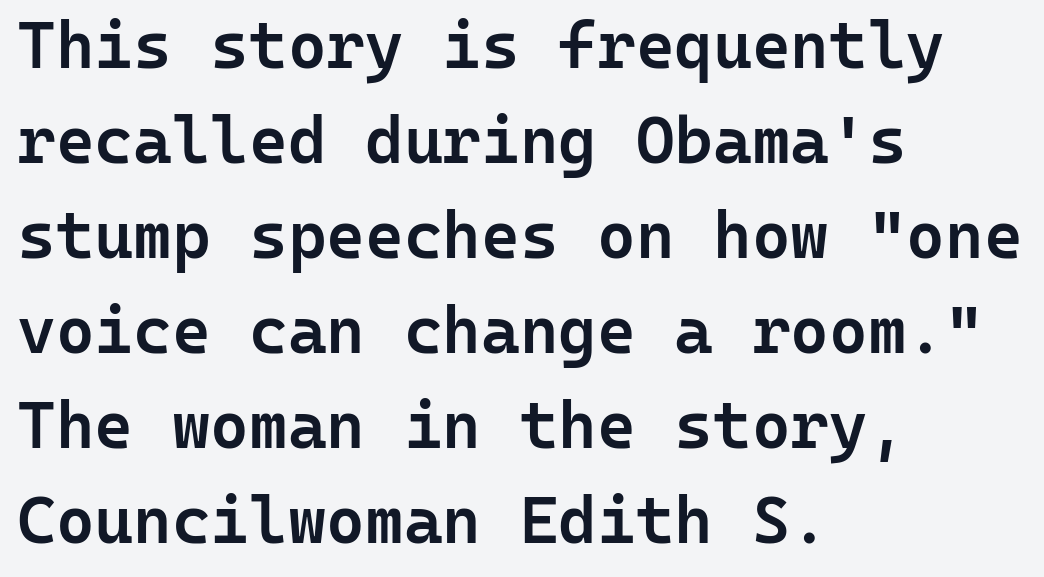
Q: Is the text bold? A: Semi-bold.
Q: Is the text italic (slanted)? A: No, it is upright.
Q: Is the typeface a serif or a sans-serif typeface? A: Sans-serif.
Q: Is the text underlined? A: No.
Q: How is the paragraph aligned? A: Left-aligned.
Q: Is the spacing between letters normal or unusually wide? A: Normal.
Q: Is the spacing between lines tight, normal or loose? A: Normal.
Q: Width (condensed, normal, or wide)? A: Normal.
Q: Stroke contrast? A: Low.
Q: x-height? A: Medium.
Q: Monospaced? A: Yes.
